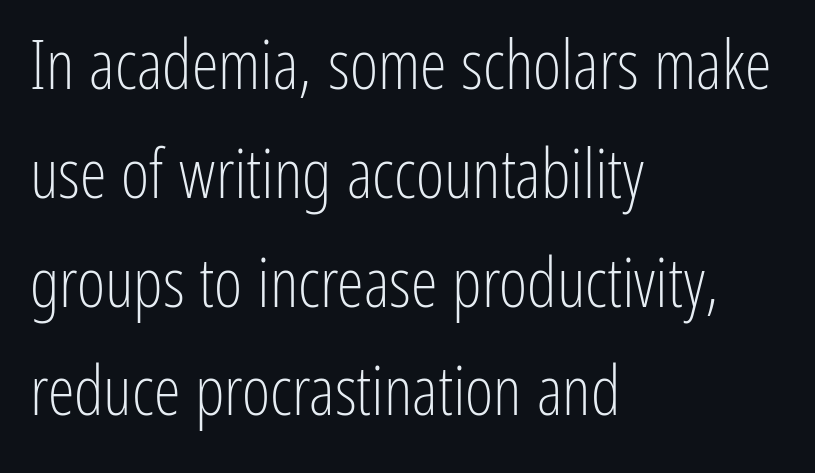
Type style note: lacks serifs. These lines keep a tight, regular rhythm from letter to letter. The block of text has a typical density, with ordinary space between rows. Lines of text with bare space underneath. You could not count columns in this text — the font is proportionally spaced.
